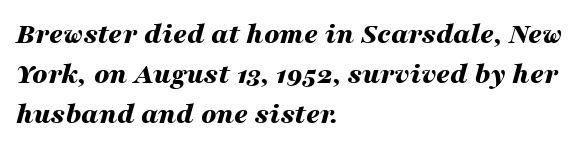
Each glyph is drawn with heavy, bold strokes. Think of a printed novel: that variable character pitch is what you see here. A bare baseline throughout the passage. Tracking value appears to be zero — textbook default spacing. The typesetter chose a ragged-right arrangement here. Would a proofreader flag this as italicized? Yes.
